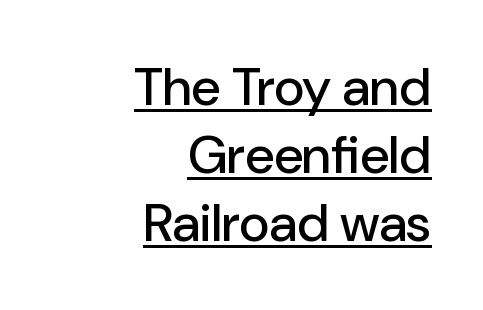
{"serif": "no", "italic": "no", "width": "normal", "stroke_contrast": "low", "x_height": "medium", "monospaced": "no", "underline": "yes", "align": "right", "line_spacing": "normal", "line_spacing_ratio": 1.28, "letter_spacing": "normal", "letter_spacing_em": 0.0, "glyph_px": 53}
